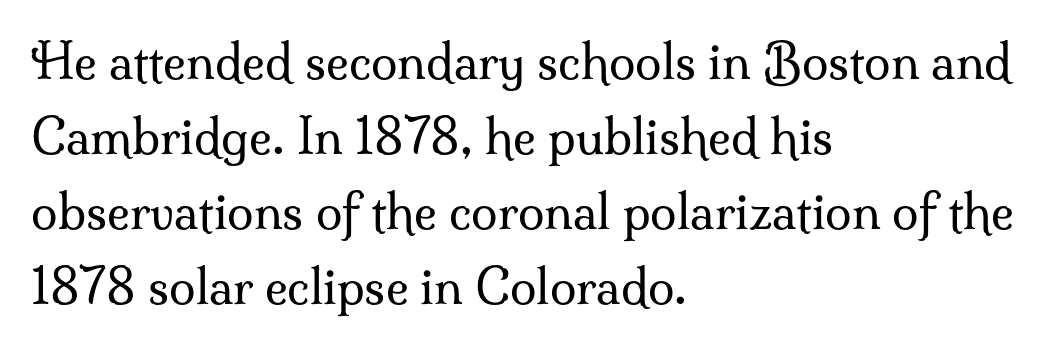
{"serif": "yes", "italic": "no", "bold": "no", "weight": "regular", "width": "normal", "stroke_contrast": "medium", "x_height": "small", "monospaced": "no", "underline": "no", "align": "left", "line_spacing": "normal", "line_spacing_ratio": 1.56, "letter_spacing": "normal", "letter_spacing_em": 0.0, "glyph_px": 48}
